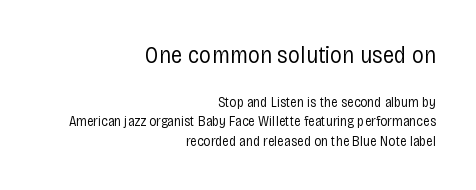
The passage shown begins with its larger block and ends with its smaller one. A clean baseline with only descenders dipping below it. Italic? Not at all — the glyphs are vertical. The rows are spaced the way most documents space them.
